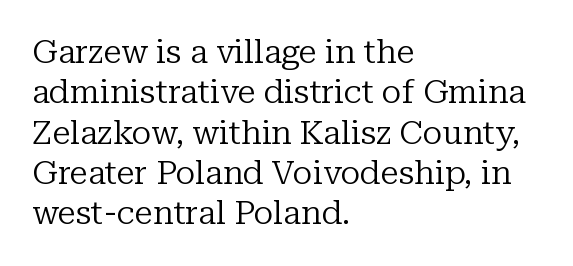
The image shows 33 px regular-weight serif type, upright; set left-aligned, line spacing 1.22x, normal letter spacing, not underlined; low stroke contrast and a medium x-height.
